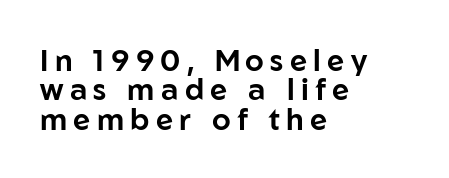
Is this a sans? Yes — the strokes have no serifs. Has an underline been added? It has not. It's the straight-up-and-down kind of type. The designer dialed line spacing down below the default. Looks like regular typesetting: each glyph gets only the width it needs.
